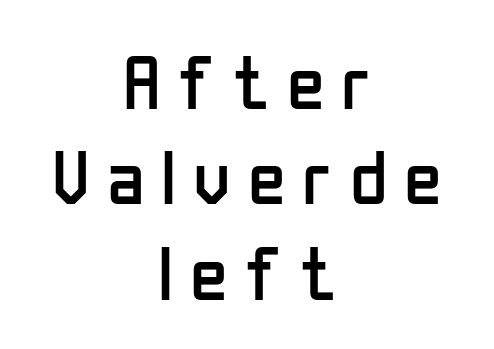
Varying glyph widths throughout — classic text-font behaviour. A quiet, ordinary-to-light weight characterises the typeface. Stroke terminals: plain, sans-serif. Layout note: lines centered. Descenders hang freely into open space. Glyph-to-glyph distance is far greater than everyday printed text.
